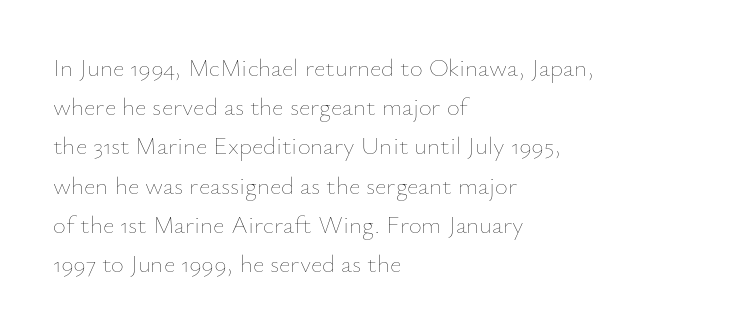
{"italic": "no", "bold": "no", "underline": "no", "align": "left", "line_spacing": "normal", "line_spacing_ratio": 1.57, "letter_spacing": "normal", "letter_spacing_em": 0.0, "glyph_px": 25}
